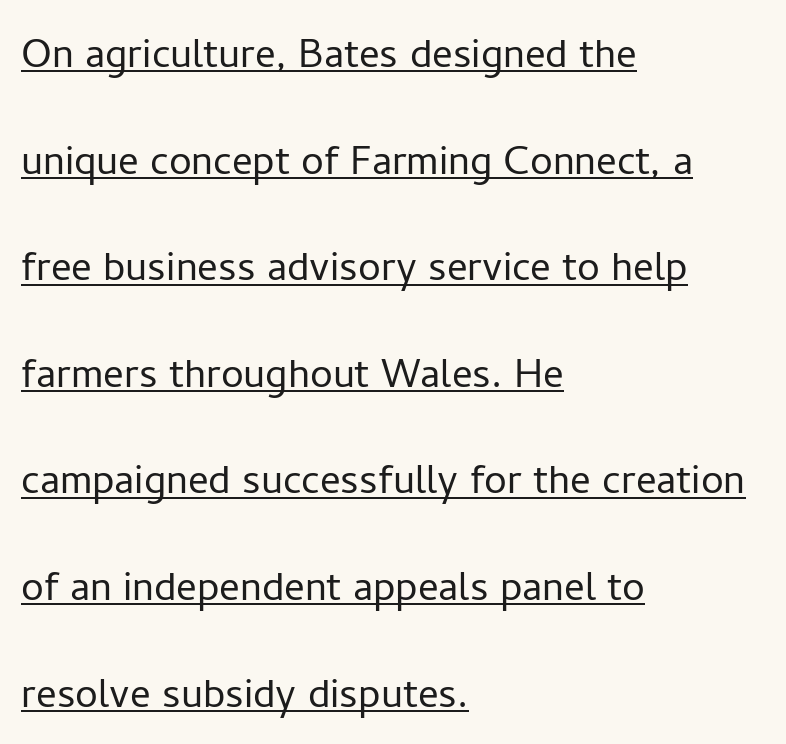
Q: Is the text bold? A: No.
Q: Is the text italic (slanted)? A: No, it is upright.
Q: Is the typeface a serif or a sans-serif typeface? A: Sans-serif.
Q: Is the text underlined? A: Yes.
Q: How is the paragraph aligned? A: Left-aligned.
Q: Is the spacing between letters normal or unusually wide? A: Normal.
Q: Is the spacing between lines tight, normal or loose? A: Loose.
Q: Width (condensed, normal, or wide)? A: Normal.
Q: Stroke contrast? A: Low.
Q: x-height? A: Medium.
Q: Monospaced? A: No.
